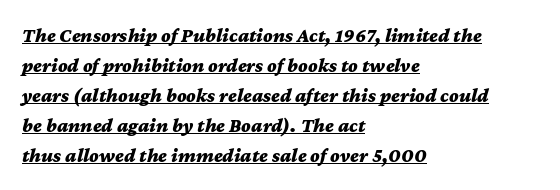
{"italic": "yes", "lean": "right", "slant_degrees": 12, "bold": "yes", "underline": "yes", "align": "left", "line_spacing": "normal", "line_spacing_ratio": 1.5, "letter_spacing": "normal", "letter_spacing_em": 0.0, "glyph_px": 20}
